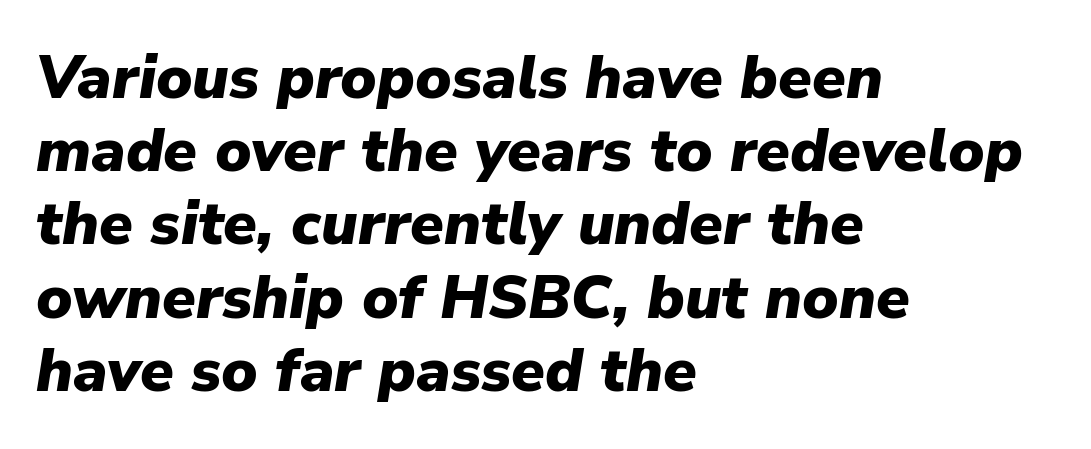
{"italic": "yes", "lean": "right", "slant_degrees": 9, "bold": "yes", "weight": "heavy", "width": "normal", "stroke_contrast": "low", "x_height": "medium", "monospaced": "no", "underline": "no", "align": "left", "line_spacing_ratio": 1.2, "letter_spacing": "normal", "letter_spacing_em": 0.0, "glyph_px": 61}
